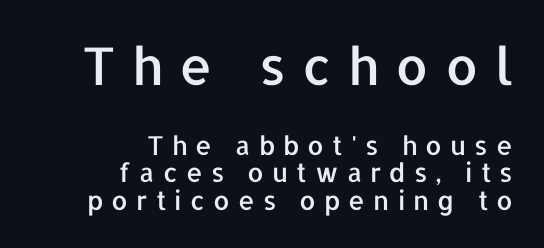
The image shows 52 px sans-serif type, upright; set right-aligned, tight line spacing (1.06x), unusually wide letter spacing (+0.31 em), not underlined; the first (top) block is 2.0x larger; low stroke contrast and a medium x-height.
